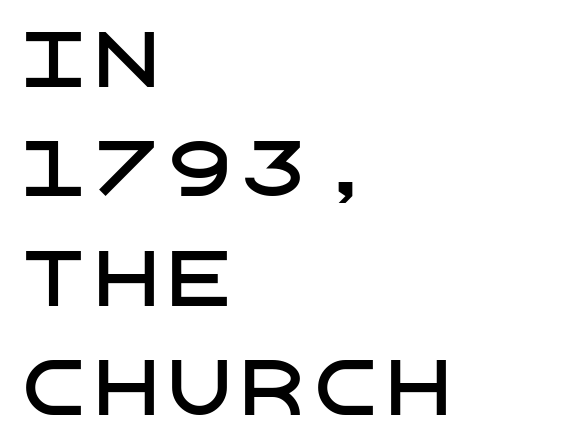
{"serif": "no", "italic": "no", "width": "normal", "stroke_contrast": "low", "x_height": "large", "underline": "no", "align": "left", "line_spacing": "normal", "line_spacing_ratio": 1.5, "letter_spacing": "normal", "letter_spacing_em": 0.0, "glyph_px": 73}
